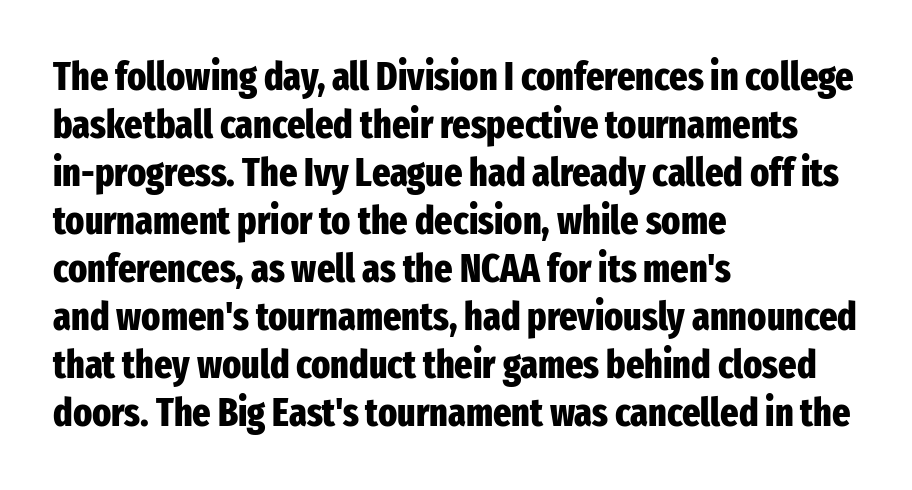
{"serif": "no", "italic": "no", "bold": "yes", "weight": "heavy", "width": "condensed", "stroke_contrast": "low", "x_height": "medium", "monospaced": "no", "underline": "no", "align": "left", "line_spacing_ratio": 1.23, "letter_spacing": "normal", "letter_spacing_em": 0.0, "glyph_px": 39}
